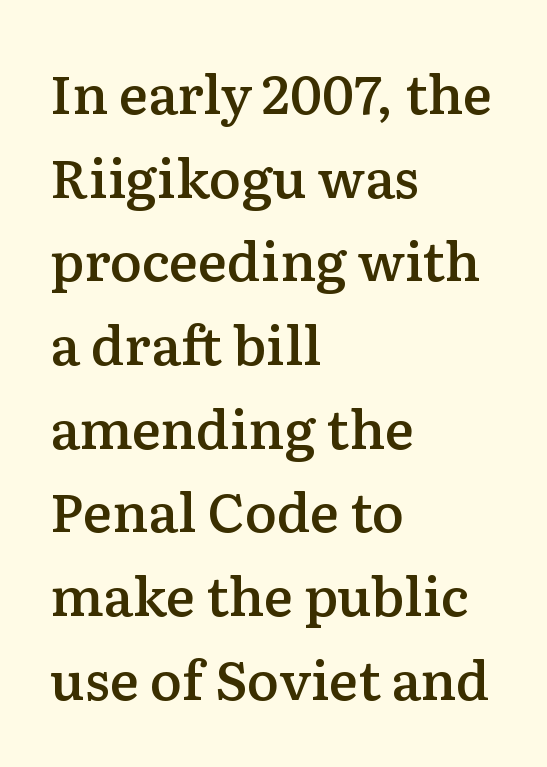
The image shows 54 px semibold serif type, upright; set left-aligned, normal line spacing (1.55x), normal letter spacing, not underlined; low stroke contrast and a medium x-height.
